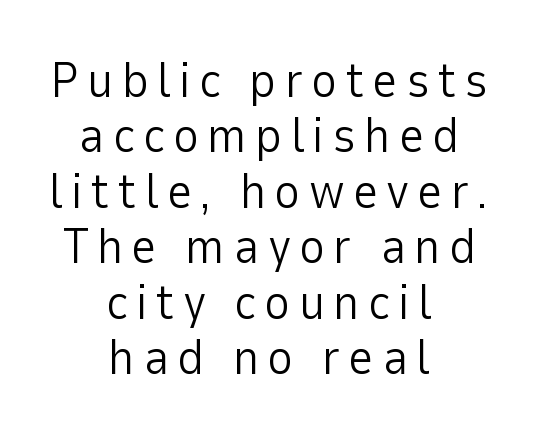
The letters stand straight up with perfectly vertical stems. Rows of type sit shoulder to shoulder in the vertical direction. Spacing verdict: proportional, widths tailored to each character. Glance below the letters and you will spot only blank space.
